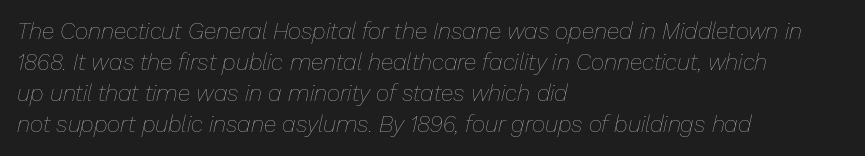
{"italic": "yes", "lean": "right", "slant_degrees": 13, "bold": "no", "underline": "no", "align": "left", "line_spacing": "normal", "line_spacing_ratio": 1.35, "letter_spacing": "normal", "letter_spacing_em": 0.0, "glyph_px": 23}
